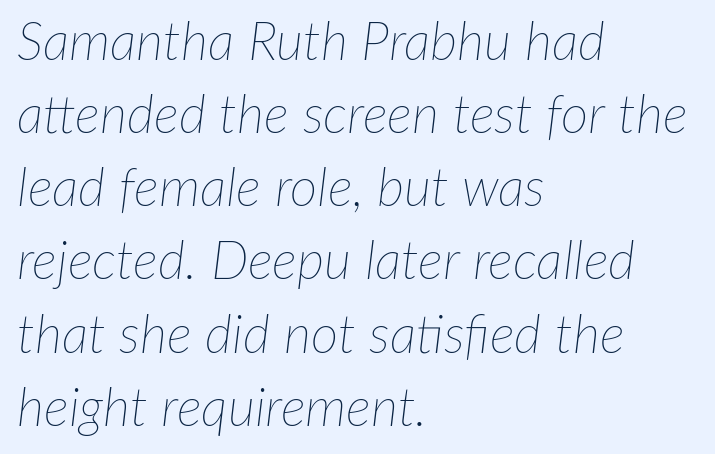
Spacing between characters is what you'd get straight out of the box. Clear beneath every line of the passage. All the whitespace from short lines collects on the right. Each letter keeps its own natural width here, so spacing adapts to shape. Leading: standard.
